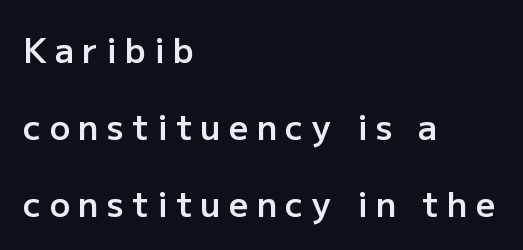
Q: Is the text bold? A: Semi-bold.
Q: Is the text italic (slanted)? A: No, it is upright.
Q: Is the typeface a serif or a sans-serif typeface? A: Sans-serif.
Q: Is the text underlined? A: No.
Q: How is the paragraph aligned? A: Left-aligned.
Q: Is the spacing between letters normal or unusually wide? A: Unusually wide.
Q: Is the spacing between lines tight, normal or loose? A: Loose.
Q: Width (condensed, normal, or wide)? A: Normal.
Q: Stroke contrast? A: Low.
Q: x-height? A: Medium.
Q: Monospaced? A: No.
